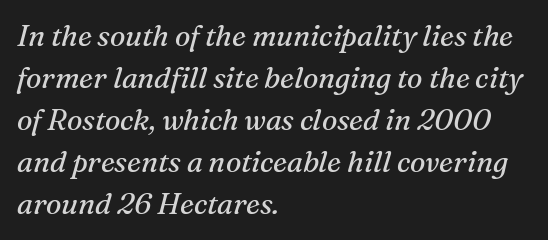
The image shows 29 px regular-weight serif type, italic (leaning right); set left-aligned, normal line spacing (1.45x), normal letter spacing, not underlined; medium stroke contrast and a medium x-height.
